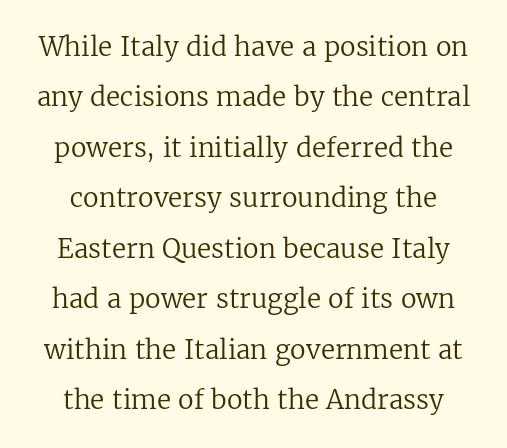
The image shows 26 px text type, upright; set loose line spacing (1.94x), normal letter spacing, not underlined.
